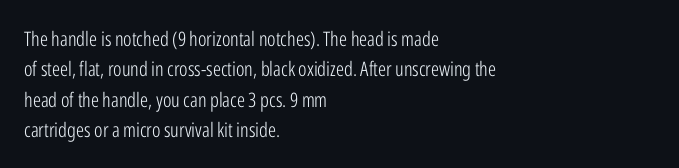
The image shows 20 px text type, upright; set left-aligned, normal line spacing (1.52x), normal letter spacing, not underlined.
